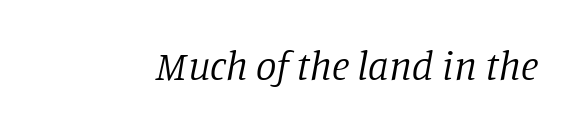
Q: Is the text bold? A: No.
Q: Is the text italic (slanted)? A: Yes, it leans right by about 11 degrees.
Q: Is the typeface a serif or a sans-serif typeface? A: Serif.
Q: Is the text underlined? A: No.
Q: Is the spacing between letters normal or unusually wide? A: Normal.
Q: Width (condensed, normal, or wide)? A: Normal.
Q: Stroke contrast? A: Low.
Q: x-height? A: Large.
Q: Monospaced? A: No.
